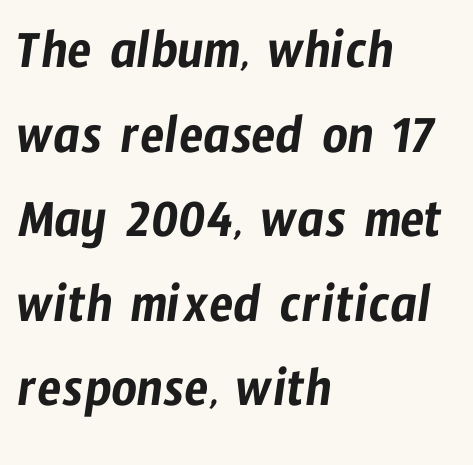
{"serif": "no", "width": "condensed", "stroke_contrast": "low", "x_height": "medium", "monospaced": "no", "underline": "no", "align": "left", "line_spacing": "normal", "line_spacing_ratio": 1.51, "letter_spacing": "normal", "letter_spacing_em": 0.0, "glyph_px": 56}
